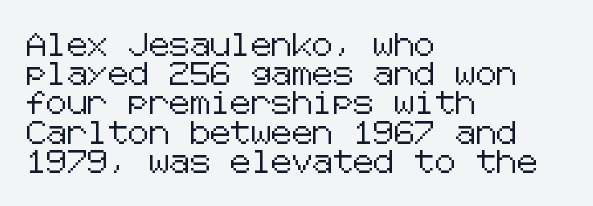
Q: Is the text italic (slanted)? A: No, it is upright.
Q: Is the text underlined? A: No.
Q: How is the paragraph aligned? A: Left-aligned.
Q: Is the spacing between letters normal or unusually wide? A: Normal.
Q: Is the spacing between lines tight, normal or loose? A: Normal.
